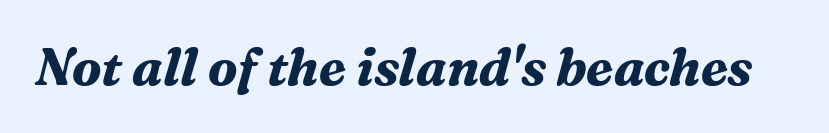
{"serif": "yes", "italic": "yes", "lean": "right", "slant_degrees": 16, "bold": "yes", "weight": "bold", "width": "normal", "stroke_contrast": "medium", "x_height": "medium", "monospaced": "no", "underline": "no", "letter_spacing": "normal", "letter_spacing_em": 0.0, "glyph_px": 51}
